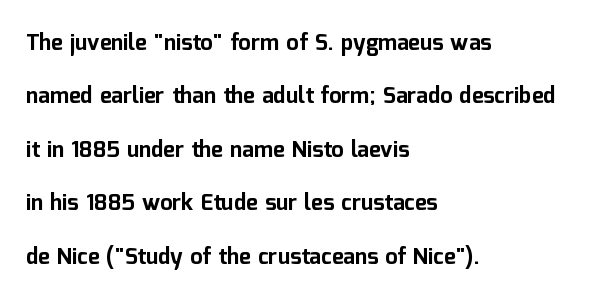
The image shows 22 px bold type, upright; set left-aligned, loose line spacing (2.43x), normal letter spacing, not underlined.
